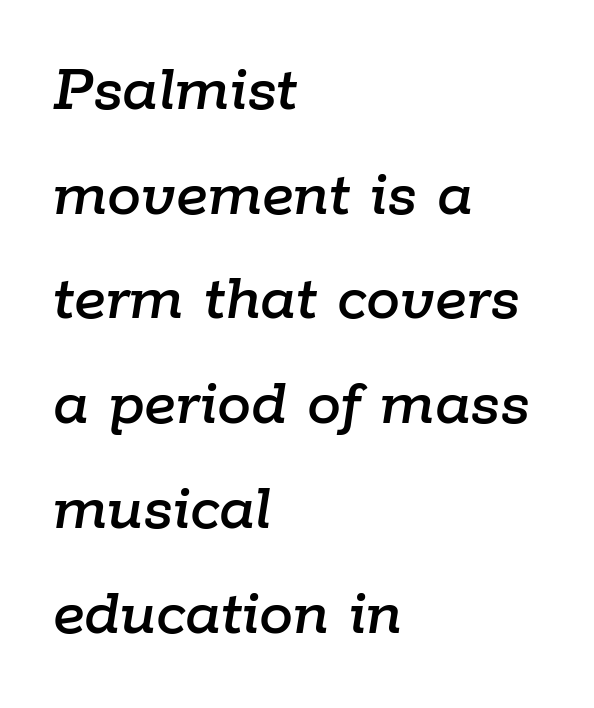
Q: Is the text italic (slanted)? A: Yes, it leans right by about 9 degrees.
Q: Is the text underlined? A: No.
Q: How is the paragraph aligned? A: Left-aligned.
Q: Is the spacing between letters normal or unusually wide? A: Normal.
Q: Is the spacing between lines tight, normal or loose? A: Normal.
Q: Width (condensed, normal, or wide)? A: Normal.
Q: Stroke contrast? A: Low.
Q: x-height? A: Medium.
Q: Monospaced? A: No.
